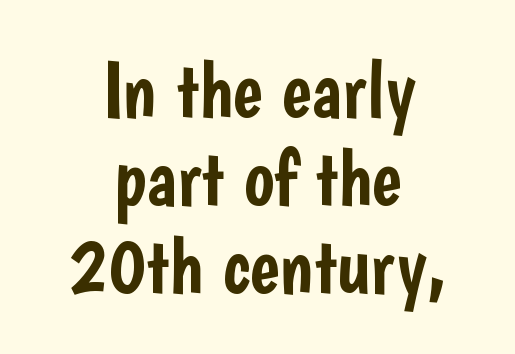
The image shows 80 px condensed sans-serif type, upright; set centered, tight line spacing (1.1x), normal letter spacing, not underlined; low stroke contrast and a medium x-height.
